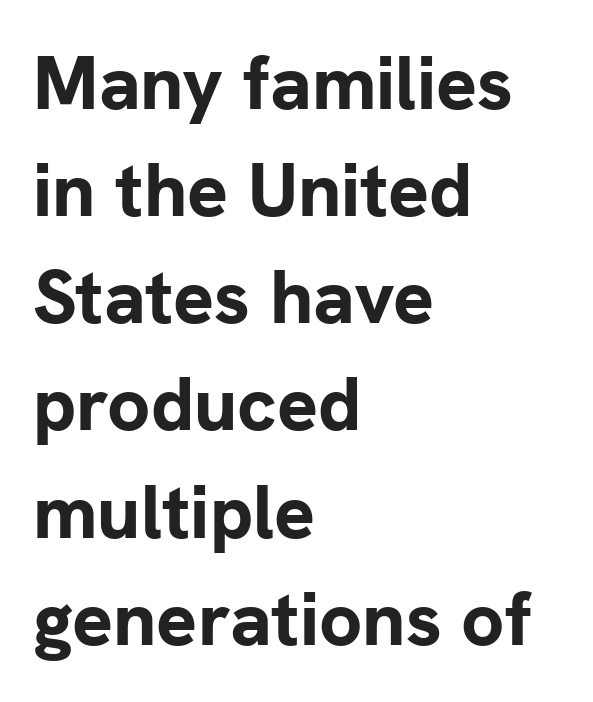
{"serif": "no", "italic": "no", "bold": "yes", "weight": "bold", "width": "normal", "stroke_contrast": "low", "x_height": "medium", "monospaced": "no", "underline": "no", "align": "left", "line_spacing": "normal", "line_spacing_ratio": 1.41, "letter_spacing": "normal", "letter_spacing_em": 0.0, "glyph_px": 76}
